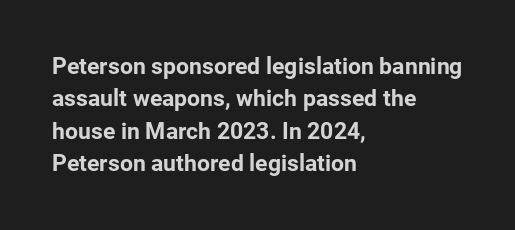
Q: Is the text bold? A: Yes.
Q: Is the text italic (slanted)? A: No, it is upright.
Q: Is the text underlined? A: No.
Q: How is the paragraph aligned? A: Left-aligned.
Q: Is the spacing between letters normal or unusually wide? A: Normal.
Q: Is the spacing between lines tight, normal or loose? A: Normal.
